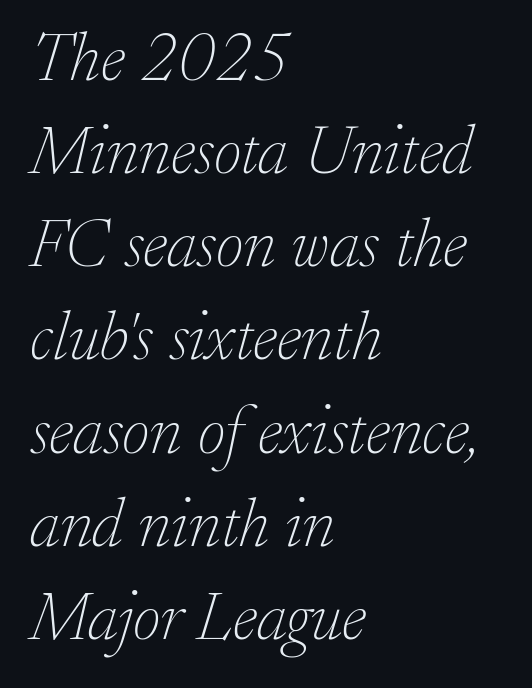
{"serif": "yes", "italic": "yes", "lean": "right", "slant_degrees": 17, "bold": "no", "weight": "thin", "width": "normal", "stroke_contrast": "low", "x_height": "small", "monospaced": "no", "underline": "no", "align": "left", "line_spacing": "normal", "line_spacing_ratio": 1.37, "letter_spacing": "normal", "letter_spacing_em": 0.0, "glyph_px": 68}
